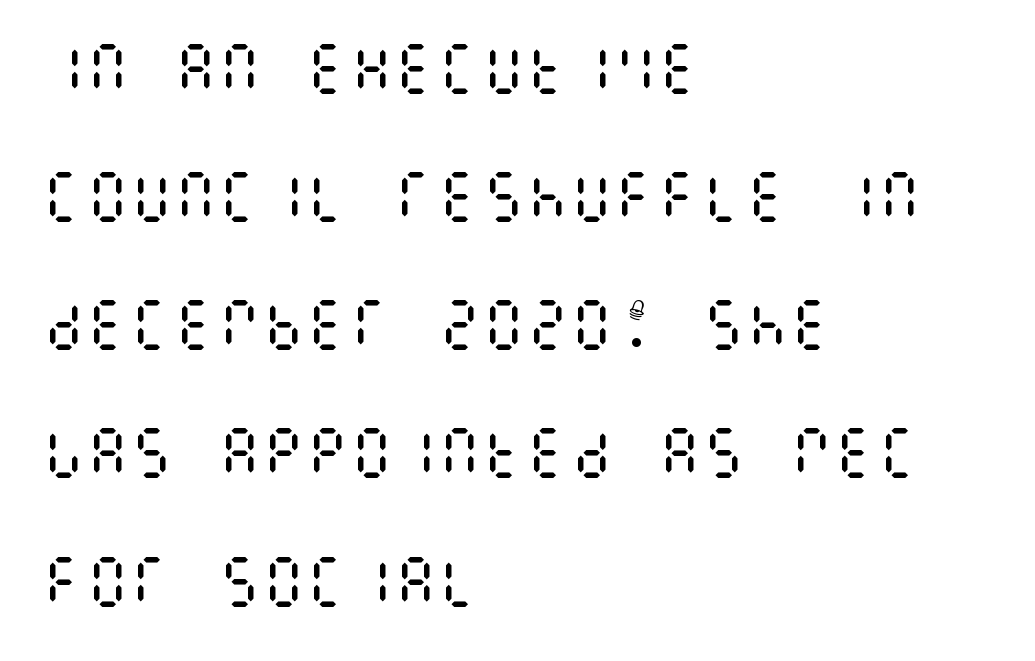
The image shows 55 px regular-weight, condensed type, upright; set left-aligned, loose line spacing (2.33x), normal letter spacing, not underlined; medium stroke contrast and a large x-height.
